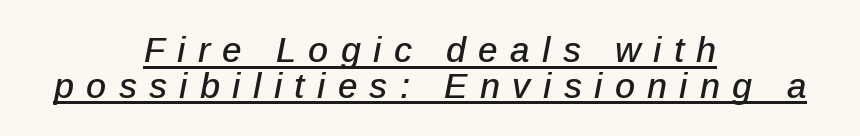
Q: Is the text italic (slanted)? A: Yes, it leans right by about 12 degrees.
Q: Is the text underlined? A: Yes.
Q: How is the paragraph aligned? A: Centered.
Q: Is the spacing between letters normal or unusually wide? A: Unusually wide.
Q: Is the spacing between lines tight, normal or loose? A: Tight.
Q: Width (condensed, normal, or wide)? A: Normal.
Q: Stroke contrast? A: Low.
Q: x-height? A: Medium.
Q: Monospaced? A: No.
